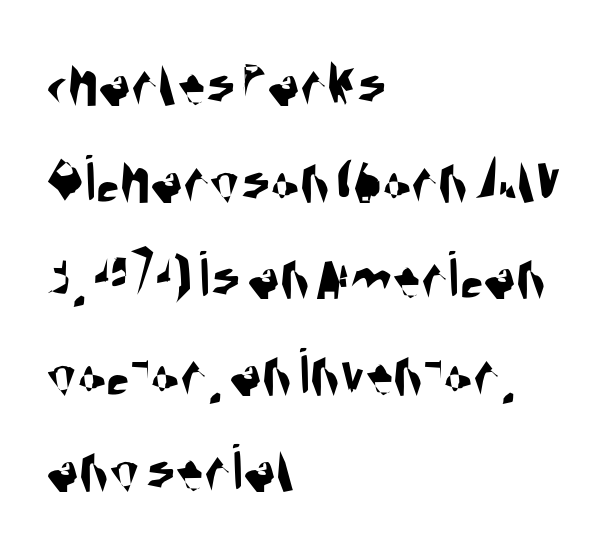
The image shows 68 px condensed sans-serif type; set left-aligned, normal line spacing (1.42x), normal letter spacing, not underlined; medium stroke contrast and a large x-height.
